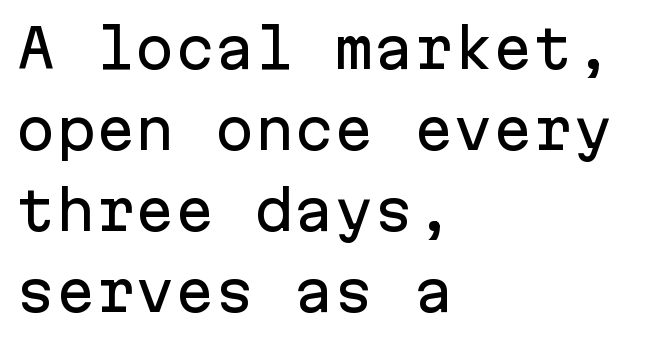
Q: Is the text italic (slanted)? A: No, it is upright.
Q: Is the typeface a serif or a sans-serif typeface? A: Sans-serif.
Q: Is the text underlined? A: No.
Q: How is the paragraph aligned? A: Left-aligned.
Q: Is the spacing between letters normal or unusually wide? A: Normal.
Q: Is the spacing between lines tight, normal or loose? A: Normal.
Q: Width (condensed, normal, or wide)? A: Normal.
Q: Stroke contrast? A: Low.
Q: x-height? A: Medium.
Q: Monospaced? A: Yes.
